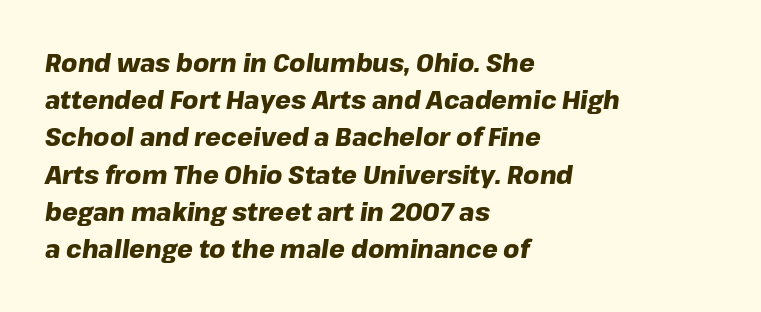
The image shows 25 px bold type, italic (leaning right); set left-aligned, normal line spacing (1.49x), normal letter spacing, not underlined.
